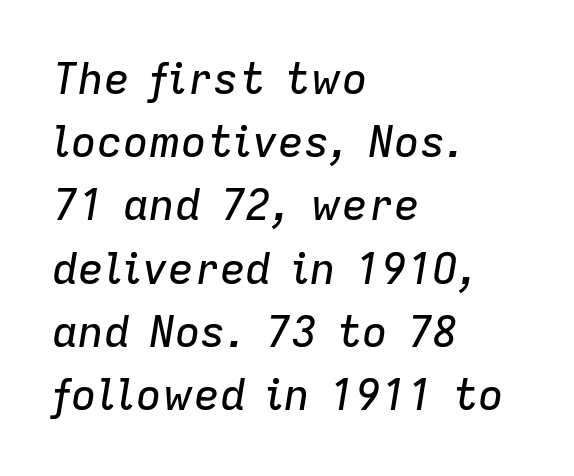
Q: Is the text italic (slanted)? A: Yes, it leans right by about 9 degrees.
Q: Is the text underlined? A: No.
Q: How is the paragraph aligned? A: Left-aligned.
Q: Is the spacing between letters normal or unusually wide? A: Normal.
Q: Is the spacing between lines tight, normal or loose? A: Normal.
Q: Width (condensed, normal, or wide)? A: Normal.
Q: Stroke contrast? A: Low.
Q: x-height? A: Medium.
Q: Monospaced? A: No.
